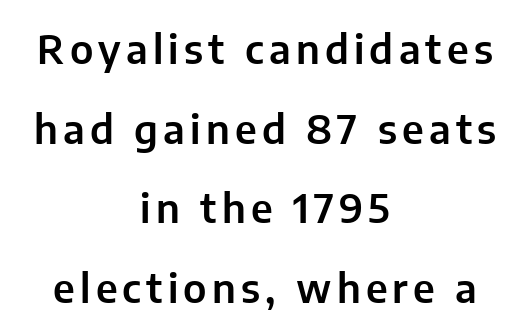
Is there any slant? The stems are plumb. One-word summary of the alignment: center. Honestly, there is no underline to notice here at all. The line-height multiplier appears high, well above default. Is this a fixed-width face? No — the glyphs have proportional, varying widths. No feet cap the strokes, marking this as sans-serif type.
